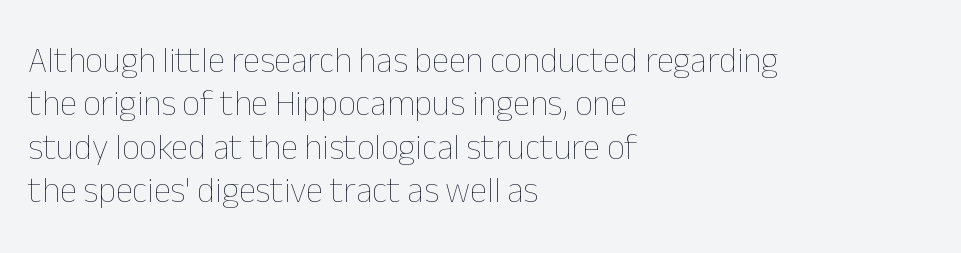
{"italic": "no", "bold": "no", "weight": "thin", "width": "normal", "stroke_contrast": "low", "x_height": "medium", "monospaced": "no", "underline": "no", "align": "left", "line_spacing_ratio": 1.24, "letter_spacing": "normal", "letter_spacing_em": 0.0, "glyph_px": 35}
